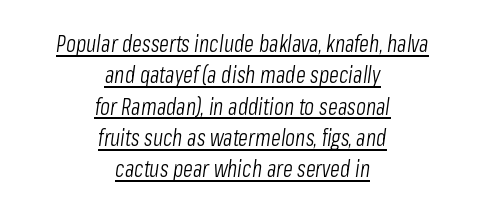
The image shows 23 px text type, italic (leaning right); set centered, normal line spacing (1.36x), normal letter spacing, underlined.
